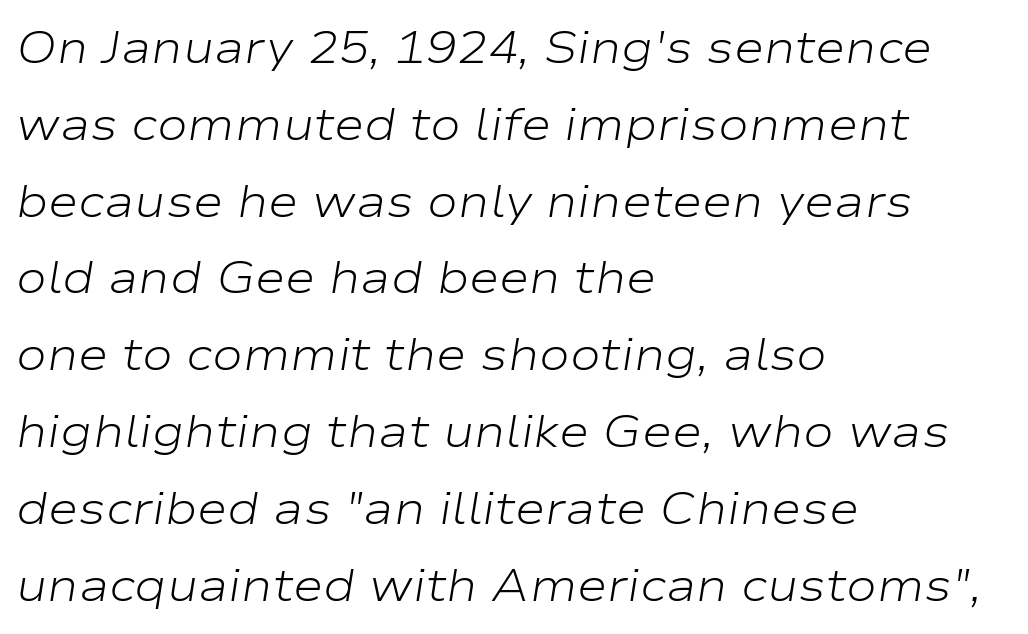
Q: Is the text bold? A: No.
Q: Is the text italic (slanted)? A: Yes, it leans right by about 9 degrees.
Q: Is the text underlined? A: No.
Q: How is the paragraph aligned? A: Left-aligned.
Q: Is the spacing between letters normal or unusually wide? A: Normal.
Q: Is the spacing between lines tight, normal or loose? A: Normal.
Q: Width (condensed, normal, or wide)? A: Wide.
Q: Stroke contrast? A: Low.
Q: x-height? A: Medium.
Q: Monospaced? A: No.
